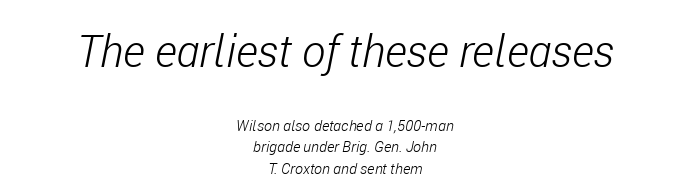
The image shows 44 px light, condensed type, italic (leaning right); set centered, normal line spacing (1.41x), normal letter spacing, not underlined; the first (top) block is 2.93x larger; low stroke contrast and a medium x-height.
